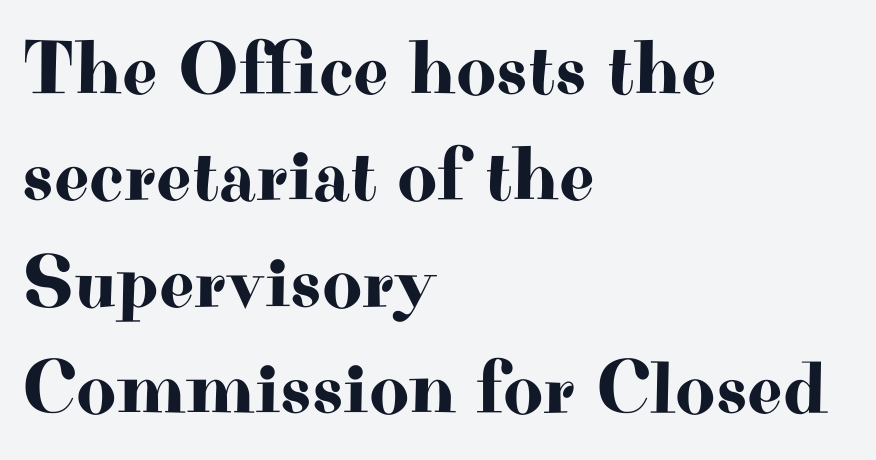
Beneath every word, the page is bare. The face used here is seriffed, in the tradition of book romans. The passage shown stacks its lines at a standard gap. Honestly, the letter spacing is just normal — you wouldn't notice it. Designer's note — italics off, roman on.
